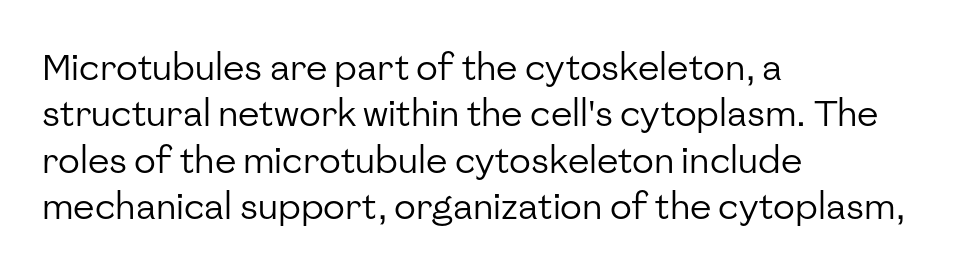
The letters advance in unequal steps, a hallmark of proportional type. A roman cut, with each character standing at attention. Nope, no serifs anywhere on these letters. Tracking here is standard; glyphs follow each other at the usual distance. The rendering uses a moderate line-height, typical for paragraphs. Stroke thickness stays within the range of a standard reading face or lighter.
